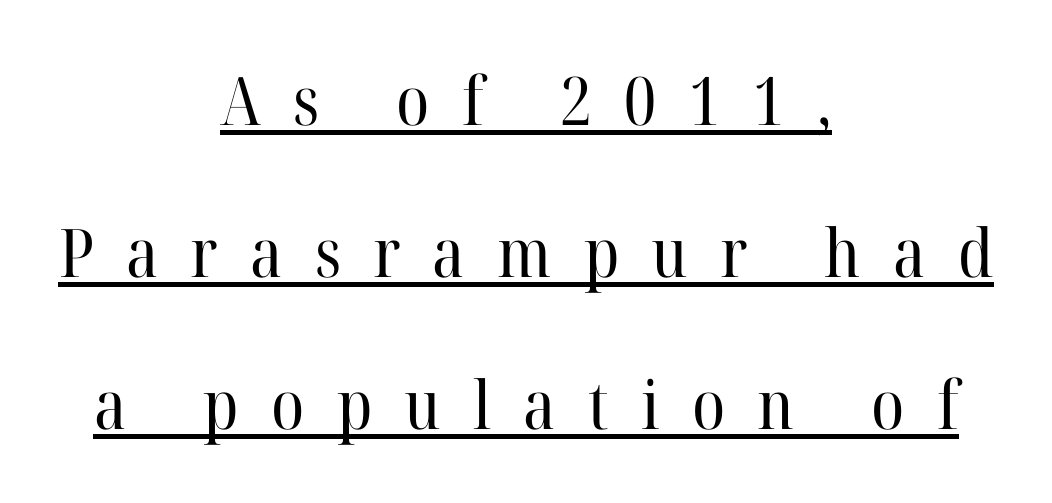
The type family on display is of the serif kind. Compared with a typical body face, this is equally light or lighter still. This sample uses expanded letter spacing, leaving extra air between glyphs. Rows of type keep a wide berth in the vertical direction. Posture: upright roman. Is the block centered? Yes — each line is placed symmetrically about the middle.
